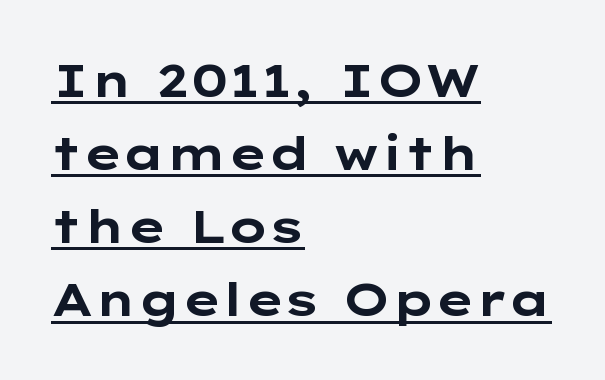
Q: Is the text bold? A: Yes.
Q: Is the text italic (slanted)? A: No, it is upright.
Q: Is the typeface a serif or a sans-serif typeface? A: Sans-serif.
Q: Is the text underlined? A: Yes.
Q: How is the paragraph aligned? A: Left-aligned.
Q: Is the spacing between letters normal or unusually wide? A: Normal.
Q: Is the spacing between lines tight, normal or loose? A: Normal.
Q: Width (condensed, normal, or wide)? A: Wide.
Q: Stroke contrast? A: Low.
Q: x-height? A: Medium.
Q: Monospaced? A: No.
